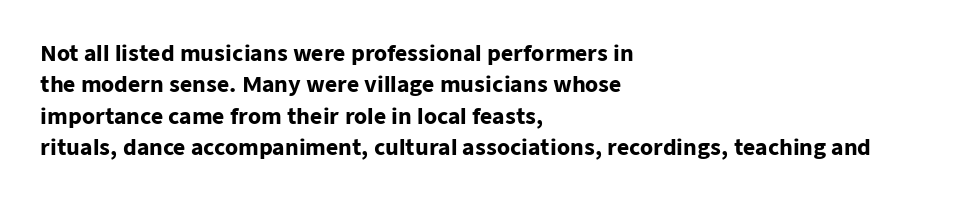
{"italic": "no", "bold": "yes", "underline": "no", "align": "left", "line_spacing": "normal", "line_spacing_ratio": 1.5, "letter_spacing": "normal", "letter_spacing_em": 0.0, "glyph_px": 21}
